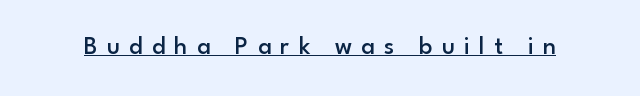
The image shows 25 px text type, upright; set unusually wide letter spacing (+0.37 em), underlined.
